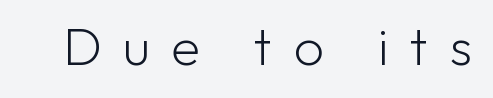
Q: Is the text bold? A: No.
Q: Is the text italic (slanted)? A: No, it is upright.
Q: Is the typeface a serif or a sans-serif typeface? A: Sans-serif.
Q: Is the text underlined? A: No.
Q: Is the spacing between letters normal or unusually wide? A: Unusually wide.
Q: Width (condensed, normal, or wide)? A: Normal.
Q: Stroke contrast? A: Low.
Q: x-height? A: Medium.
Q: Monospaced? A: No.
